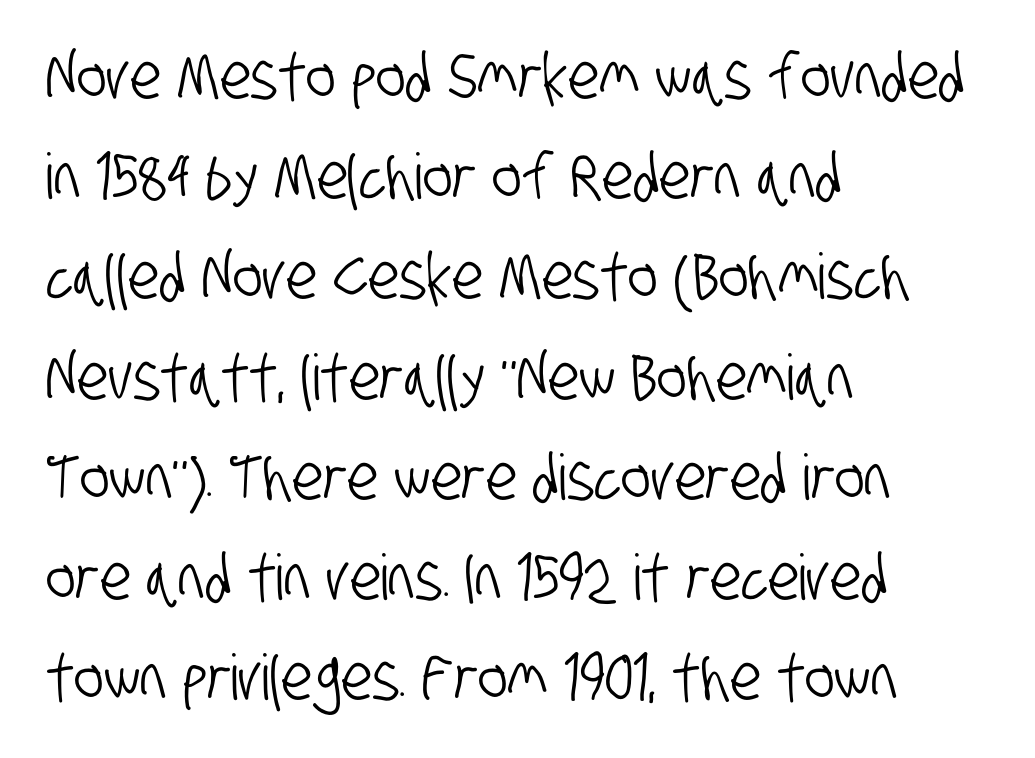
Q: Is the typeface a serif or a sans-serif typeface? A: Sans-serif.
Q: Is the text underlined? A: No.
Q: How is the paragraph aligned? A: Left-aligned.
Q: Is the spacing between letters normal or unusually wide? A: Normal.
Q: Is the spacing between lines tight, normal or loose? A: Normal.
Q: Width (condensed, normal, or wide)? A: Condensed.
Q: Stroke contrast? A: Low.
Q: x-height? A: Large.
Q: Monospaced? A: No.
